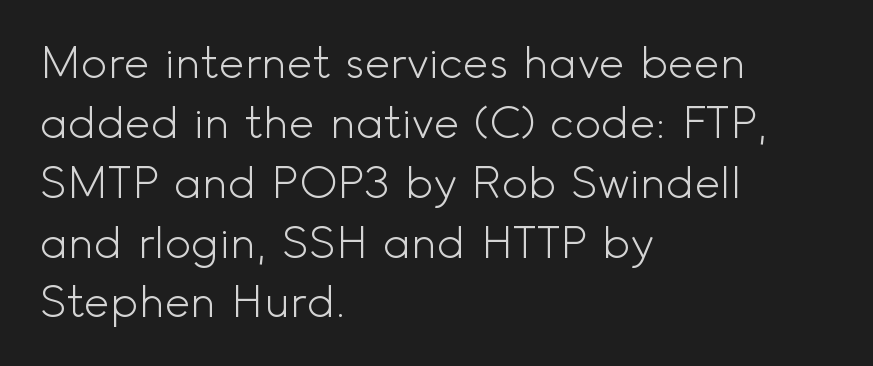
Q: Is the text bold? A: No.
Q: Is the text italic (slanted)? A: No, it is upright.
Q: Is the typeface a serif or a sans-serif typeface? A: Sans-serif.
Q: Is the text underlined? A: No.
Q: How is the paragraph aligned? A: Left-aligned.
Q: Is the spacing between letters normal or unusually wide? A: Normal.
Q: Is the spacing between lines tight, normal or loose? A: Normal.
Q: Width (condensed, normal, or wide)? A: Normal.
Q: x-height? A: Small.
Q: Monospaced? A: No.
